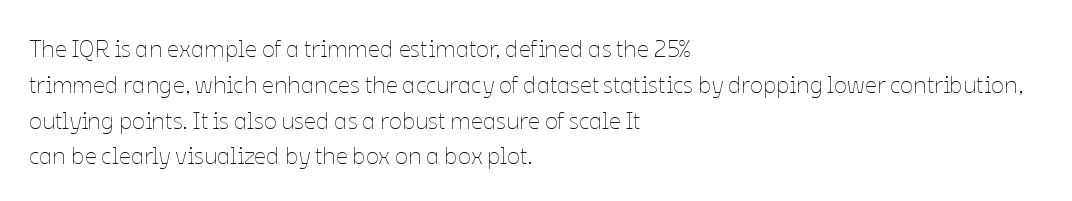
The setting favours the left margin, as ordinary paragraphs usually do. Upright lettering throughout. Letter spacing: default. No chunkiness to these letters — they're not bold.
